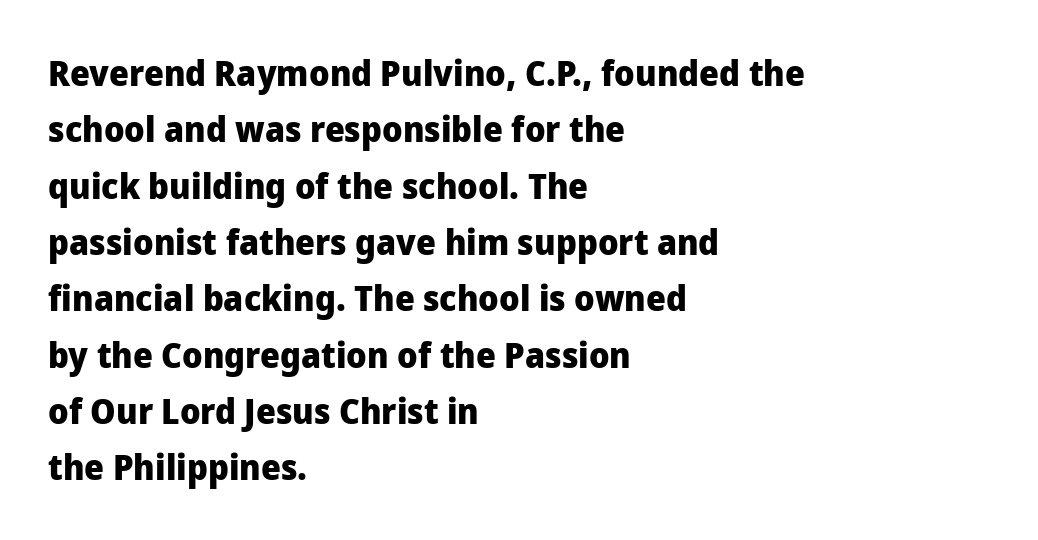
Each row of text sits above clean, open space. In terms of letterspacing, this is plain default setting. Nope, no serifs anywhere on these letters. Students, this is bold: see how much ink each stroke carries.
